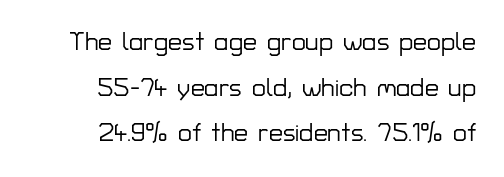
{"italic": "no", "underline": "no", "align": "right", "line_spacing_ratio": 1.83, "letter_spacing": "normal", "letter_spacing_em": 0.0, "glyph_px": 25}
